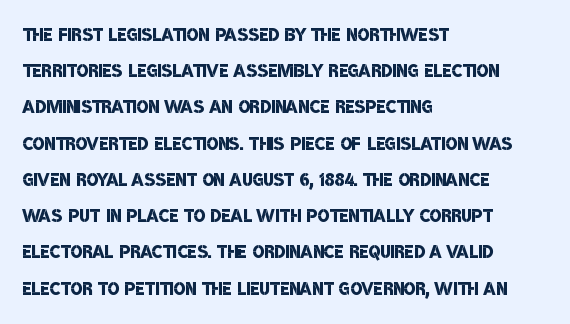
The image shows 25 px text type; set left-aligned, normal line spacing (1.45x), normal letter spacing, not underlined.
